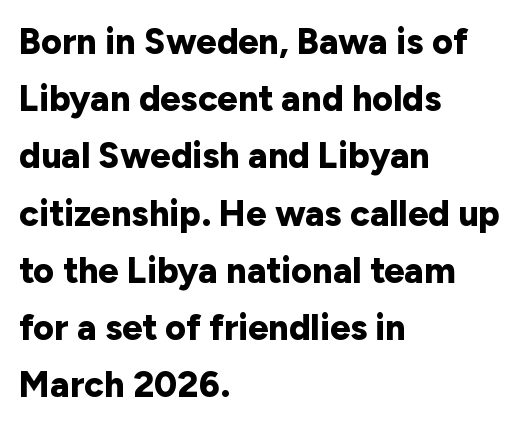
The image shows 36 px bold sans-serif type, upright; set left-aligned, normal line spacing (1.59x), normal letter spacing, not underlined; low stroke contrast and a medium x-height.
